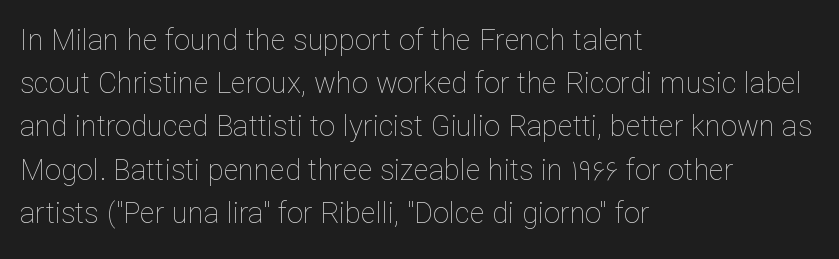
{"italic": "no", "bold": "no", "weight": "thin", "width": "normal", "stroke_contrast": "low", "x_height": "medium", "monospaced": "no", "underline": "no", "align": "left", "line_spacing": "normal", "line_spacing_ratio": 1.49, "letter_spacing": "normal", "letter_spacing_em": 0.0, "glyph_px": 29}
